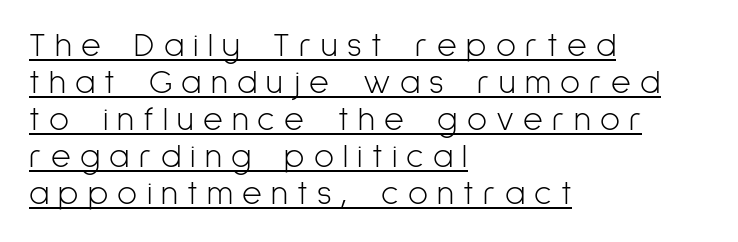
Display-style spreading of the glyphs; the letterfit is very open. Type style note: lacks serifs. These lines huddle together more closely than default settings would place them. Vertical strokes here are truly vertical.
